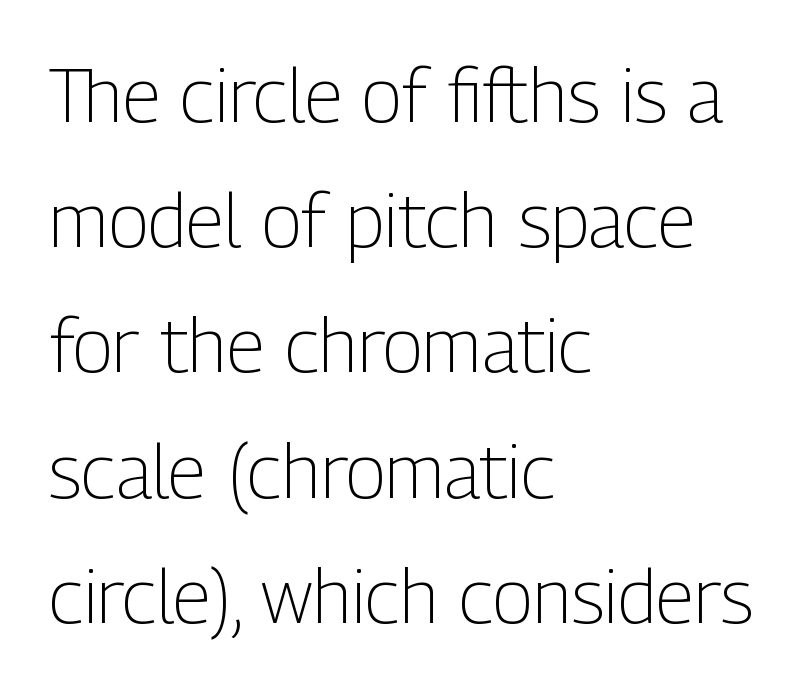
{"serif": "no", "italic": "no", "bold": "no", "weight": "light", "width": "condensed", "stroke_contrast": "low", "x_height": "medium", "monospaced": "no", "underline": "no", "align": "left", "line_spacing": "normal", "line_spacing_ratio": 1.67, "letter_spacing": "normal", "letter_spacing_em": 0.0, "glyph_px": 75}
